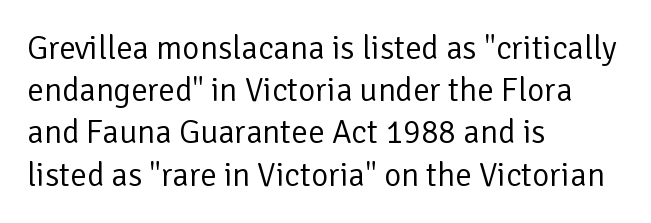
The image shows 33 px regular-weight sans-serif type, upright; set left-aligned, normal line spacing (1.28x), normal letter spacing, not underlined; low stroke contrast and a medium x-height.
